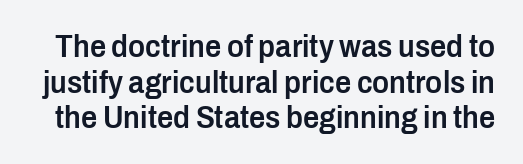
Tracking value appears to be zero — textbook default spacing. A fair bit of extra ink — the face is semibold, not bold. Unmarked baselines from the first word to the last. The font family rendered here belongs to the sans-serif group. Do the characters align in a grid? No, the font is proportional.
